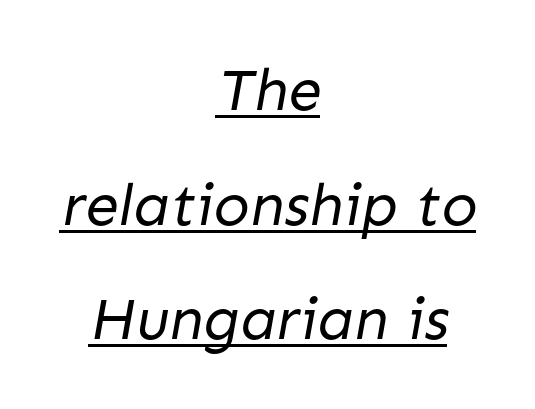
The image shows 60 px regular-weight sans-serif type; set centered, loose line spacing (1.91x), normal letter spacing, underlined; low stroke contrast and a medium x-height.
